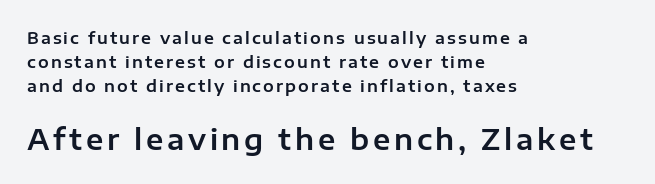
Q: Is the text italic (slanted)? A: No, it is upright.
Q: Is the typeface a serif or a sans-serif typeface? A: Sans-serif.
Q: Is the text underlined? A: No.
Q: How is the paragraph aligned? A: Left-aligned.
Q: Is the spacing between lines tight, normal or loose? A: Normal.
Q: Which block of text is set in a larger size, the first (top) or the second (bottom)? A: The second (bottom) one.
Q: Width (condensed, normal, or wide)? A: Normal.
Q: Stroke contrast? A: Low.
Q: x-height? A: Medium.
Q: Monospaced? A: No.
